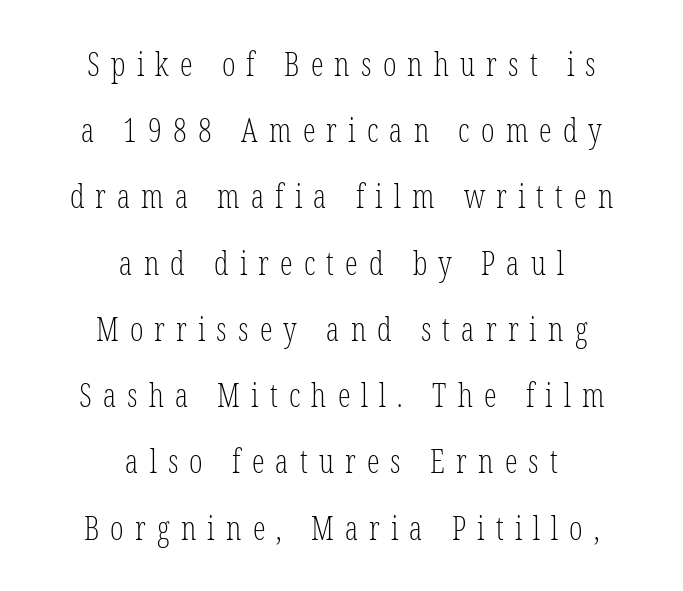
Unlike italic type, these characters show no tilt at all. Look at the bottom of the vertical strokes: they flare into serifs here. Words float on clear page, feet unadorned. Vertical stems look standard width or narrower in stroke.
